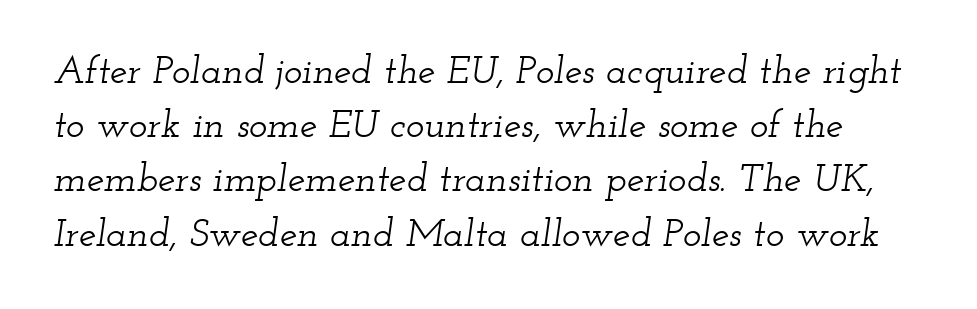
{"serif": "yes", "italic": "yes", "lean": "right", "slant_degrees": 12, "width": "wide", "stroke_contrast": "low", "x_height": "small", "monospaced": "no", "underline": "no", "line_spacing": "normal", "line_spacing_ratio": 1.39, "letter_spacing": "normal", "letter_spacing_em": 0.0, "glyph_px": 39}
